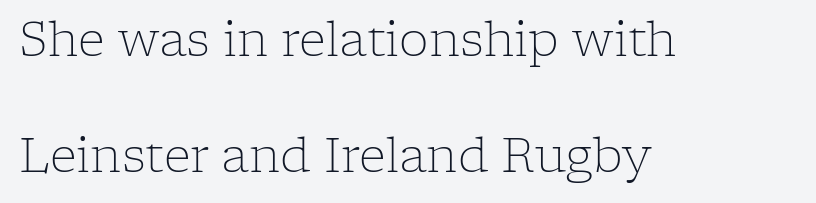
{"serif": "yes", "italic": "no", "bold": "no", "weight": "light", "width": "normal", "stroke_contrast": "low", "x_height": "medium", "monospaced": "no", "underline": "no", "align": "left", "line_spacing": "loose", "line_spacing_ratio": 2.47, "letter_spacing": "normal", "letter_spacing_em": 0.0, "glyph_px": 47}
